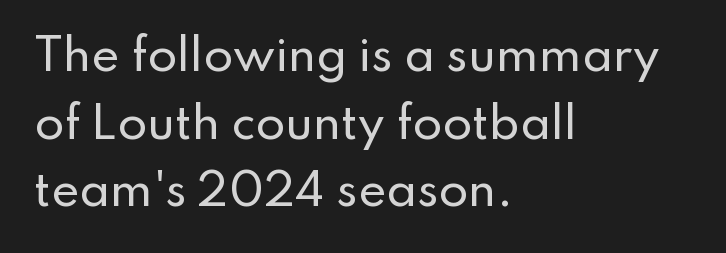
{"serif": "no", "italic": "no", "width": "normal", "stroke_contrast": "low", "x_height": "small", "monospaced": "no", "underline": "no", "align": "left", "line_spacing": "normal", "line_spacing_ratio": 1.57, "letter_spacing": "normal", "letter_spacing_em": 0.0, "glyph_px": 43}
